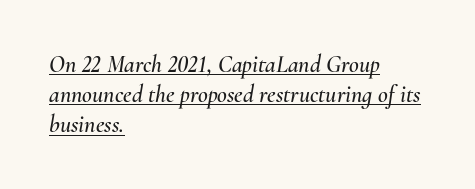
Regular leading. Is the type slanted? Yes — the strokes lean at a clear angle. The glyphs are accompanied by a horizontal stroke just below them. These lines stack with their left ends in a neat column. This sample uses plain, unmodified letter spacing.
